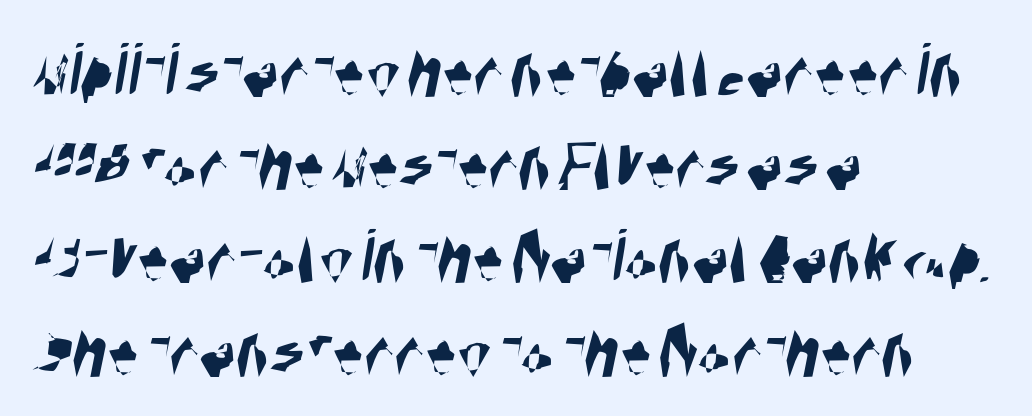
The type is set solid horizontally, with unmodified tracking. The baseline area is clear. Each letter keeps its own natural width here, so spacing adapts to shape. The passage shown is typeset with a sans-serif family. The ragged edge is on the right, which tells us the setting is flush left.
